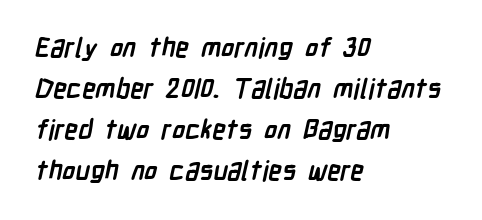
You could call the tracking neutral — neither tight nor loose. Bare-footed words on every line. Every row of glyphs begins at an identical x-position on the left. The vertical gap from one line to the next is medium. Caption: bold face, heavy strokes.
